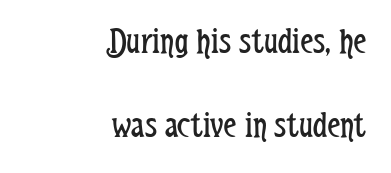
{"serif": "no", "italic": "no", "bold": "no", "weight": "regular", "width": "condensed", "stroke_contrast": "low", "x_height": "medium", "monospaced": "no", "underline": "no", "align": "right", "line_spacing": "loose", "line_spacing_ratio": 2.28, "letter_spacing": "normal", "letter_spacing_em": 0.0, "glyph_px": 37}
